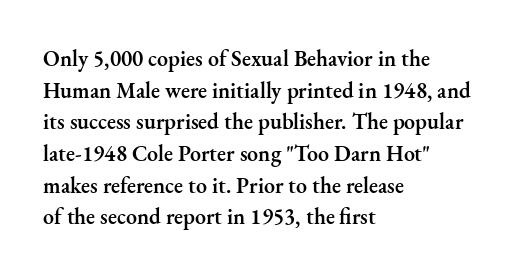
The passage shown stacks its lines at a standard gap. Beneath every word, the page is bare. The compositor pushed each line to the left boundary. Tall strokes in this sample are plumb rather than angled.
